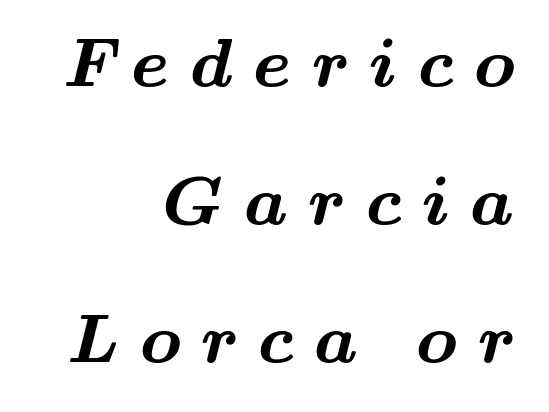
Q: Is the text bold? A: Yes.
Q: Is the typeface a serif or a sans-serif typeface? A: Serif.
Q: Is the text underlined? A: No.
Q: How is the paragraph aligned? A: Right-aligned.
Q: Is the spacing between letters normal or unusually wide? A: Unusually wide.
Q: Is the spacing between lines tight, normal or loose? A: Loose.
Q: Width (condensed, normal, or wide)? A: Wide.
Q: Stroke contrast? A: Medium.
Q: x-height? A: Small.
Q: Monospaced? A: No.
